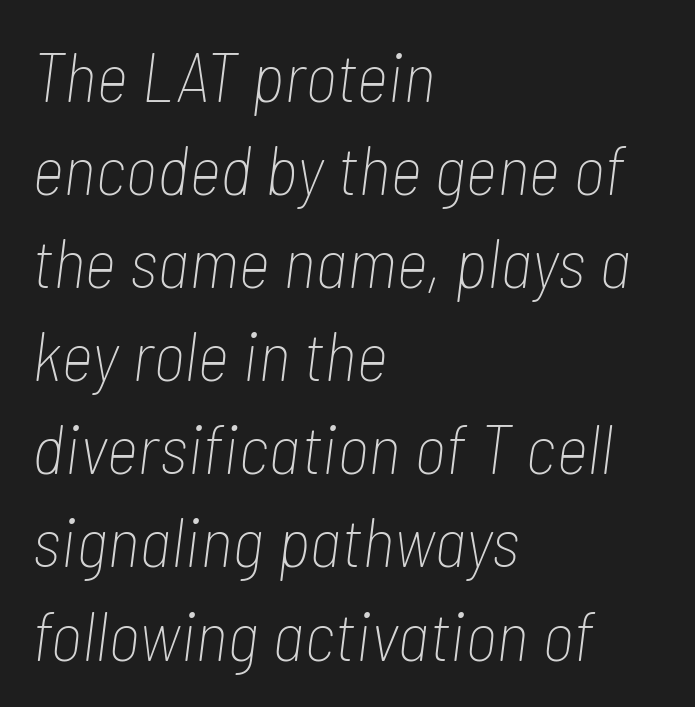
{"italic": "yes", "lean": "right", "slant_degrees": 7, "bold": "no", "weight": "thin", "width": "condensed", "stroke_contrast": "low", "x_height": "medium", "monospaced": "no", "underline": "no", "align": "left", "line_spacing": "normal", "line_spacing_ratio": 1.33, "letter_spacing": "normal", "letter_spacing_em": 0.0, "glyph_px": 70}
